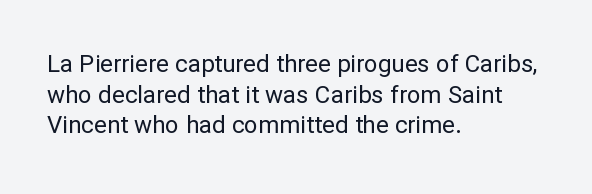
The image shows 24 px text type, upright; set left-aligned, normal line spacing (1.28x), normal letter spacing, not underlined.
